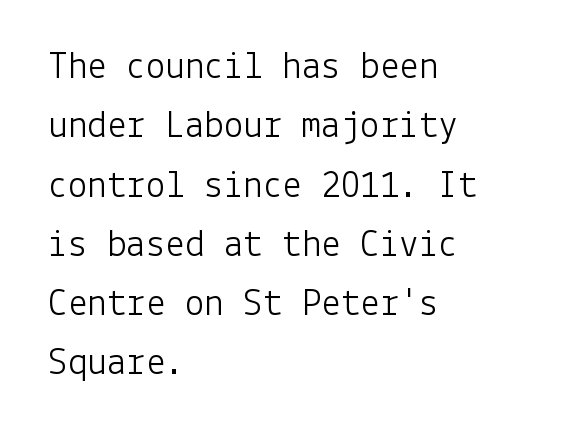
The image shows 39 px light sans-serif type, upright; set left-aligned, normal line spacing (1.52x), normal letter spacing, not underlined; low stroke contrast and a medium x-height.
